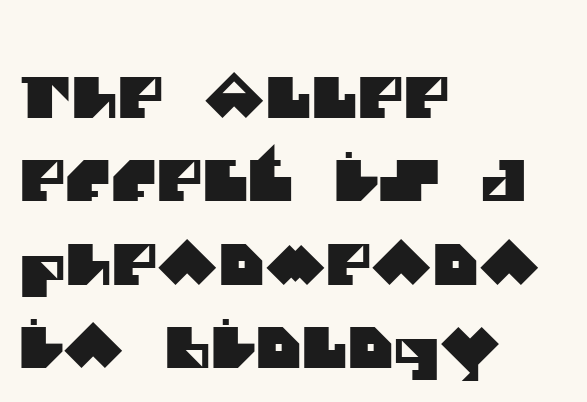
{"serif": "no", "width": "normal", "stroke_contrast": "medium", "x_height": "large", "monospaced": "no", "underline": "no", "align": "left", "line_spacing": "normal", "line_spacing_ratio": 1.49, "letter_spacing": "normal", "letter_spacing_em": 0.0, "glyph_px": 56}
